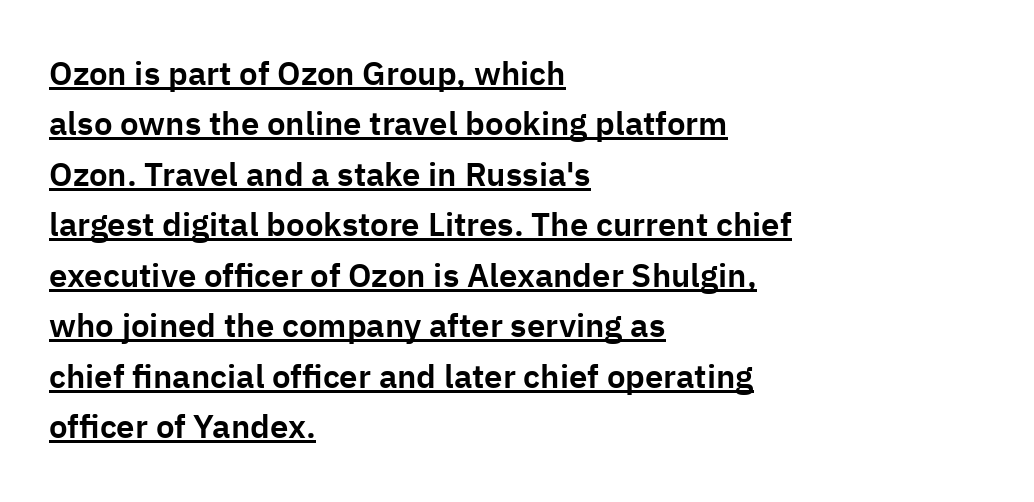
Q: Is the text italic (slanted)? A: No, it is upright.
Q: Is the typeface a serif or a sans-serif typeface? A: Sans-serif.
Q: Is the text underlined? A: Yes.
Q: How is the paragraph aligned? A: Left-aligned.
Q: Is the spacing between letters normal or unusually wide? A: Normal.
Q: Is the spacing between lines tight, normal or loose? A: Normal.
Q: Width (condensed, normal, or wide)? A: Normal.
Q: Stroke contrast? A: Low.
Q: x-height? A: Medium.
Q: Monospaced? A: No.
